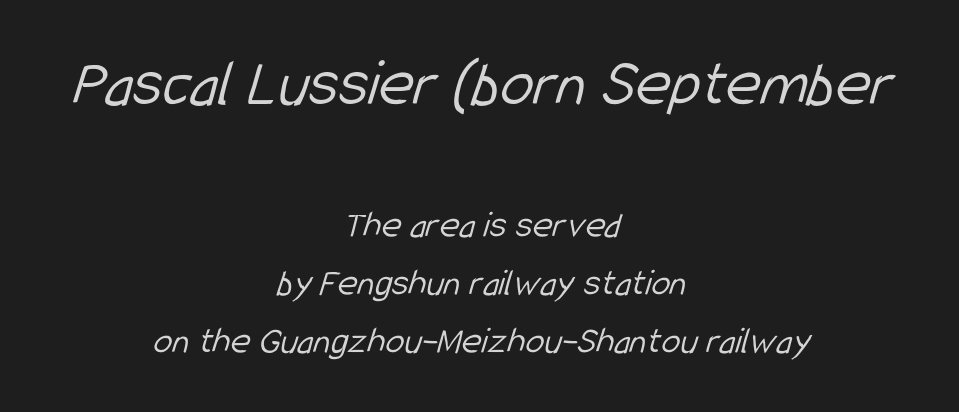
{"serif": "no", "bold": "no", "weight": "light", "width": "condensed", "stroke_contrast": "low", "x_height": "medium", "monospaced": "no", "underline": "no", "align": "center", "line_spacing": "normal", "line_spacing_ratio": 1.52, "letter_spacing": "normal", "letter_spacing_em": 0.0, "larger_block": "first", "size_ratio": 1.76, "glyph_px": 67}
